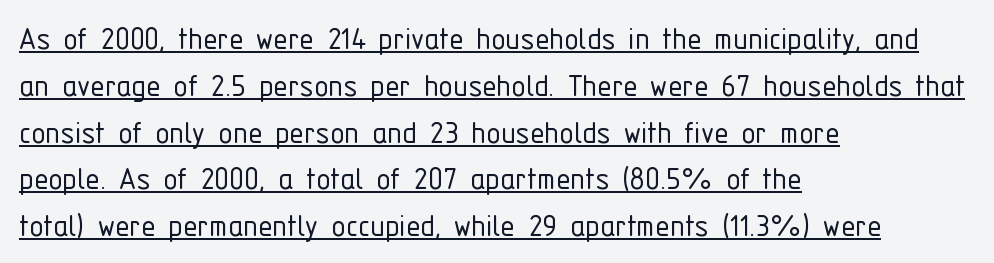
{"serif": "no", "italic": "no", "bold": "no", "weight": "light", "width": "condensed", "stroke_contrast": "low", "x_height": "medium", "monospaced": "no", "underline": "yes", "align": "left", "line_spacing": "normal", "line_spacing_ratio": 1.3, "letter_spacing": "normal", "letter_spacing_em": 0.0, "glyph_px": 36}
